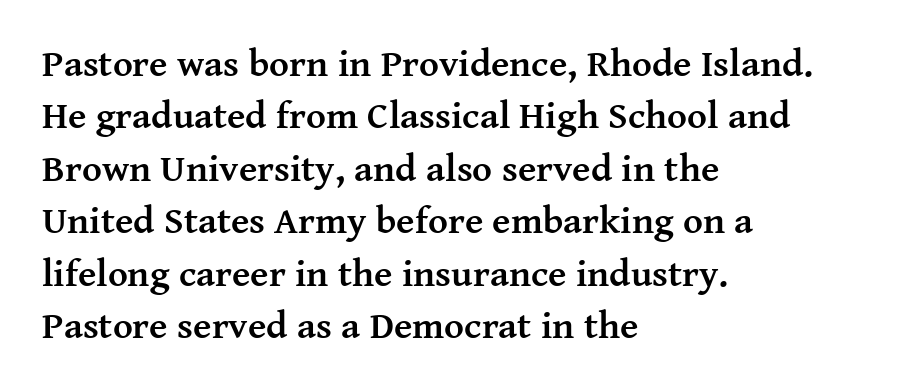
{"serif": "yes", "italic": "no", "bold": "yes", "weight": "semibold", "width": "normal", "stroke_contrast": "medium", "x_height": "medium", "monospaced": "no", "underline": "no", "align": "left", "line_spacing": "normal", "line_spacing_ratio": 1.38, "letter_spacing": "normal", "letter_spacing_em": 0.0, "glyph_px": 38}
